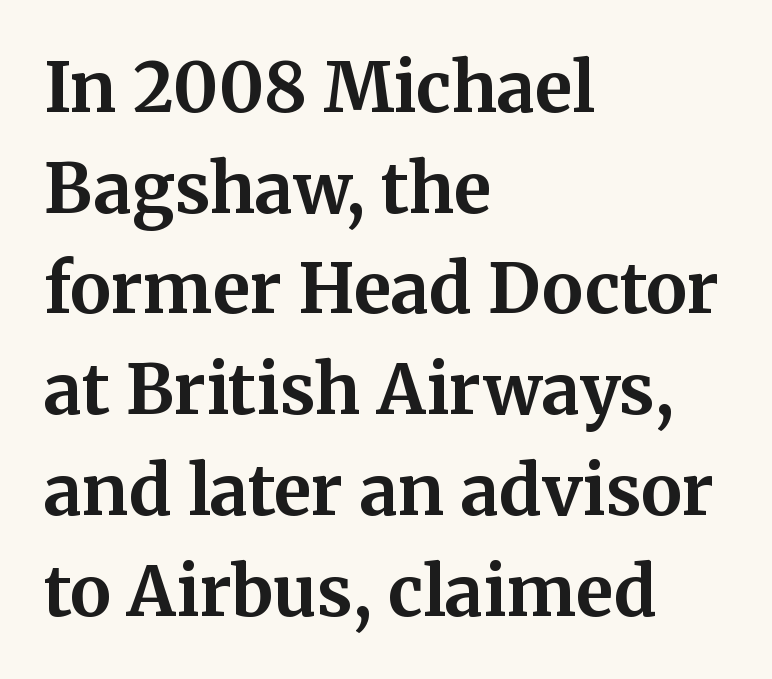
The image shows 69 px bold serif type, upright; set left-aligned, normal line spacing (1.46x), normal letter spacing, not underlined; medium stroke contrast and a medium x-height.
